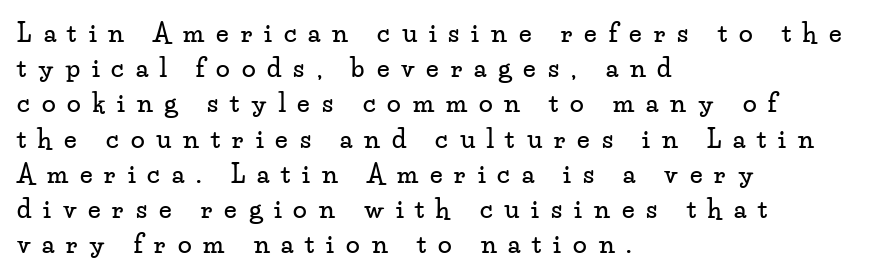
This rendering uses left alignment, leaving the right contour irregular. Students, observe: this is what conventionally led text looks like. Spacing between characters has been opened up far beyond the box default. Unlike italic type, these characters show no tilt at all. The string is rendered with underlining switched off.
